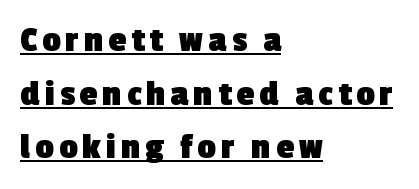
The image shows 36 px heavy sans-serif type; set left-aligned, normal line spacing (1.49x), underlined; a medium x-height.
